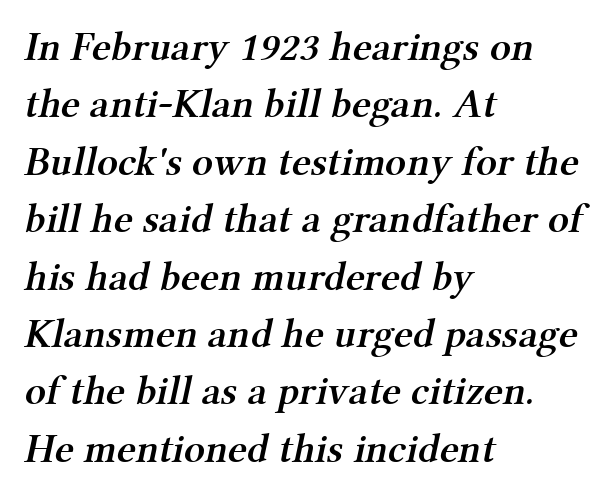
Check under the words: just untouched page. A classic flush-left, rag-right setting is used for this passage. Does the type have serifs? Yes, each stem ends in a small foot. A typesetter would call this zero additional tracking.
